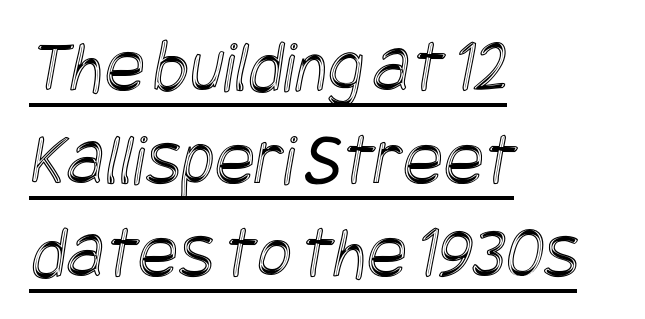
{"width": "condensed", "x_height": "large", "underline": "yes", "align": "left", "line_spacing_ratio": 1.24, "letter_spacing": "normal", "letter_spacing_em": 0.0, "glyph_px": 75}
